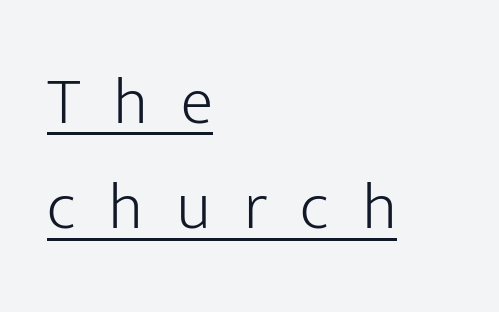
Posture: straight, roman, zero tilt. Honestly, the letter spacing is so wide it's the main thing you notice. Emphasis is given by a line drawn under the lettering. Baseline-to-baseline distance is the conventional proportion of letter height. Character widths vary here, with narrow letters taking less room than wide ones.
